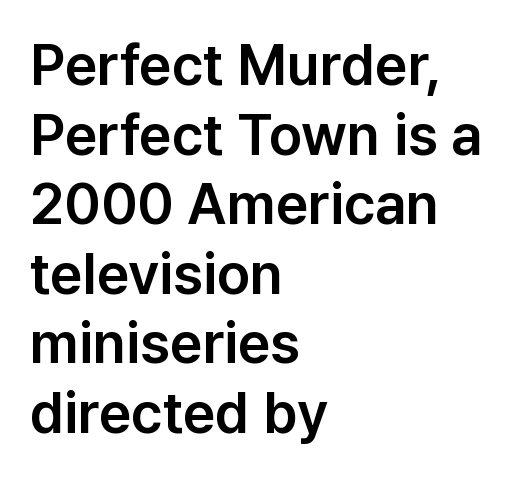
Style check: upright. You could not count columns in this text — the font is proportionally spaced. Casual observation: everything's shoved over to the left. What stands out about the letter spacing? Nothing — it is the standard amount.
